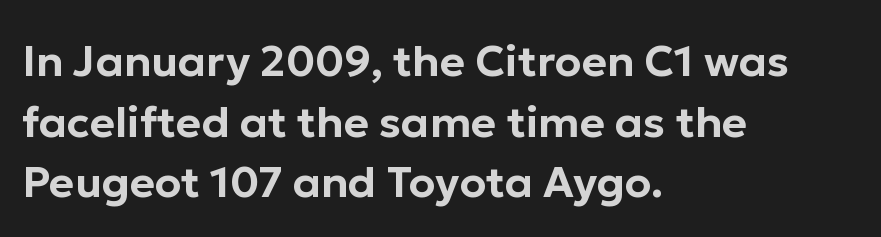
The image shows 43 px sans-serif type, upright; set left-aligned, normal line spacing (1.41x), normal letter spacing, not underlined; low stroke contrast and a medium x-height.
